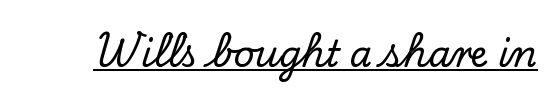
The image shows 36 px serif type; set normal letter spacing, underlined; low stroke contrast and a small x-height.
